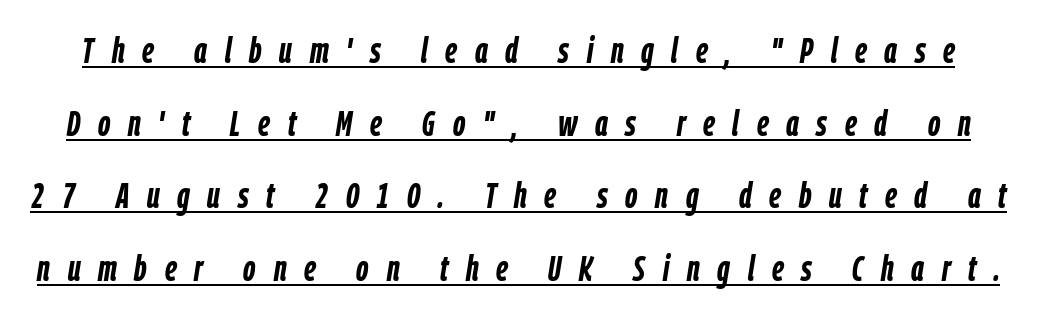
The image shows 36 px semibold, condensed type, italic (leaning right); set loose line spacing (2.02x), unusually wide letter spacing (+0.49 em), underlined; low stroke contrast and a medium x-height.
